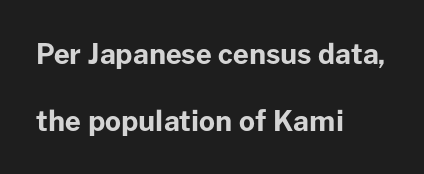
Here the designer chose a conventional face with non-uniform glyph widths. Bold? Absolutely — the strokes are thick and heavy. Descender tails drop into unmarked territory. Layout note: lines flush left. Observe the ordinary spacing: letters are neighbours, not strangers.
